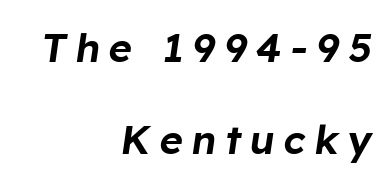
{"italic": "yes", "lean": "right", "slant_degrees": 8, "width": "normal", "stroke_contrast": "low", "x_height": "medium", "monospaced": "no", "underline": "no", "align": "right", "line_spacing": "loose", "line_spacing_ratio": 2.31, "letter_spacing": "wide", "letter_spacing_em": 0.22, "glyph_px": 40}
